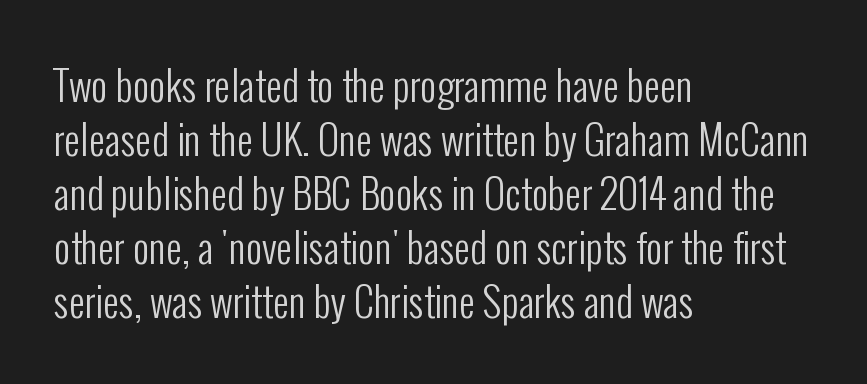
{"serif": "no", "italic": "no", "bold": "no", "weight": "regular", "width": "condensed", "stroke_contrast": "low", "x_height": "medium", "monospaced": "no", "underline": "no", "align": "left", "line_spacing": "normal", "line_spacing_ratio": 1.35, "letter_spacing": "normal", "letter_spacing_em": 0.0, "glyph_px": 40}
